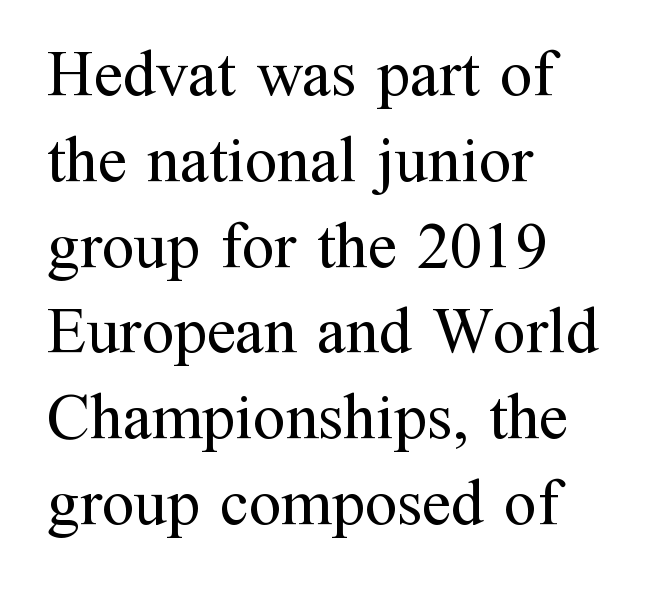
Serifs: yes, visible at the terminals of the letterforms. Bare-footed words on every line. Style check: upright. Students, observe: this is what conventionally led text looks like.
